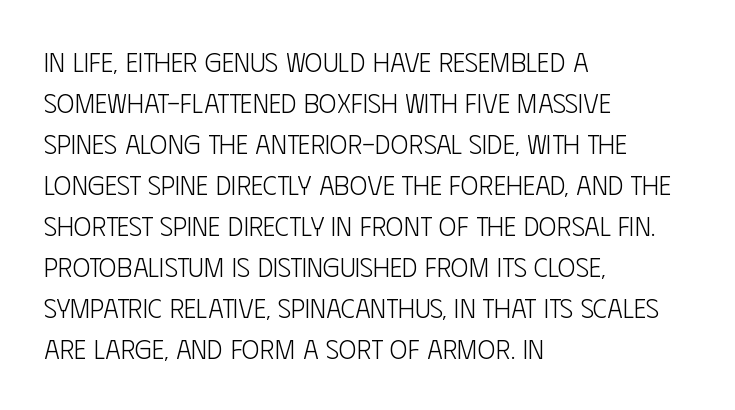
Q: Is the text bold? A: No.
Q: Is the text italic (slanted)? A: No, it is upright.
Q: Is the text underlined? A: No.
Q: How is the paragraph aligned? A: Left-aligned.
Q: Is the spacing between letters normal or unusually wide? A: Normal.
Q: Is the spacing between lines tight, normal or loose? A: Normal.
